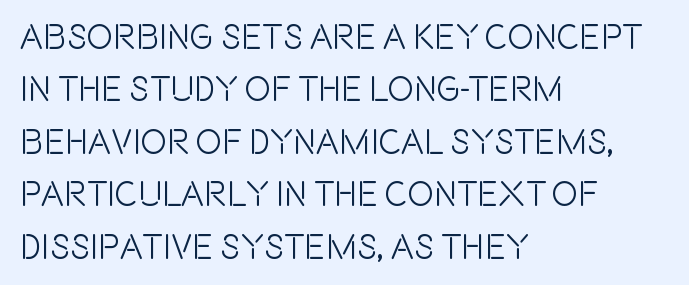
The image shows 35 px condensed sans-serif type, upright; set left-aligned, normal line spacing (1.5x), normal letter spacing, not underlined; a large x-height.
